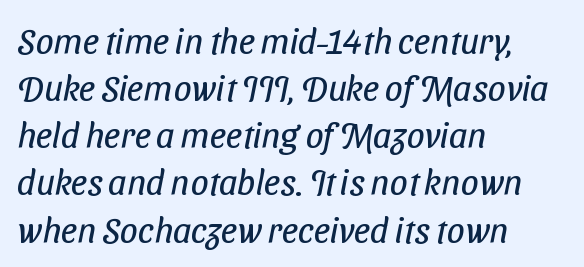
The paragraph shown leans on its left margin. Each letter keeps its own natural width here, so spacing adapts to shape. A bare baseline throughout the passage. This block has exactly the height ordinary leading produces. This rendering leaves character spacing at its baseline value. The typeface chosen for these lines omits serifs.
